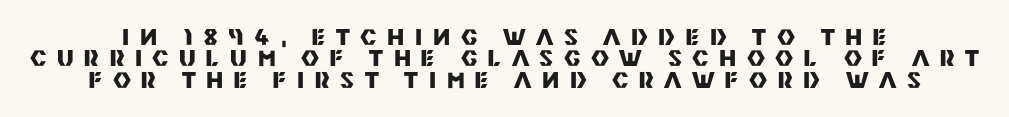
Q: Is the text bold? A: Yes.
Q: Is the text italic (slanted)? A: No, it is upright.
Q: Is the text underlined? A: No.
Q: Is the spacing between letters normal or unusually wide? A: Unusually wide.
Q: Is the spacing between lines tight, normal or loose? A: Tight.
